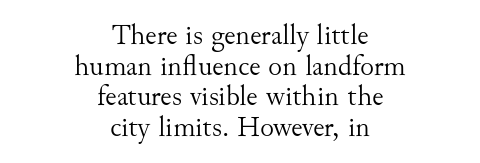
Q: Is the text bold? A: No.
Q: Is the text italic (slanted)? A: No, it is upright.
Q: Is the typeface a serif or a sans-serif typeface? A: Serif.
Q: Is the text underlined? A: No.
Q: How is the paragraph aligned? A: Centered.
Q: Is the spacing between letters normal or unusually wide? A: Normal.
Q: Is the spacing between lines tight, normal or loose? A: Tight.
Q: Width (condensed, normal, or wide)? A: Normal.
Q: Stroke contrast? A: Medium.
Q: x-height? A: Small.
Q: Monospaced? A: No.
